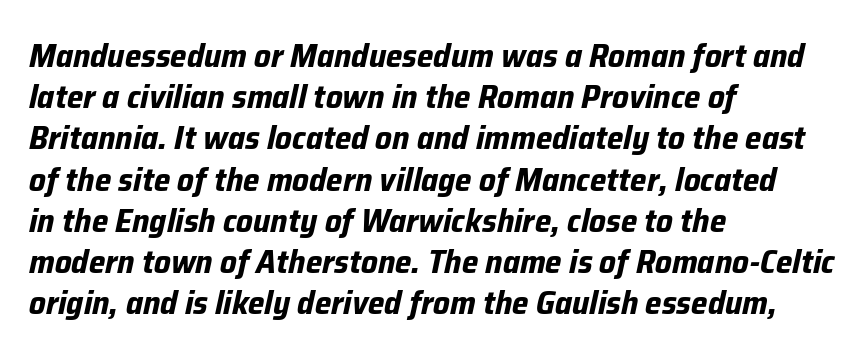
Q: Is the text bold? A: Yes.
Q: Is the text italic (slanted)? A: Yes, it leans right by about 12 degrees.
Q: Is the text underlined? A: No.
Q: How is the paragraph aligned? A: Left-aligned.
Q: Is the spacing between letters normal or unusually wide? A: Normal.
Q: Is the spacing between lines tight, normal or loose? A: Normal.
Q: Width (condensed, normal, or wide)? A: Normal.
Q: Stroke contrast? A: Low.
Q: x-height? A: Medium.
Q: Monospaced? A: No.
